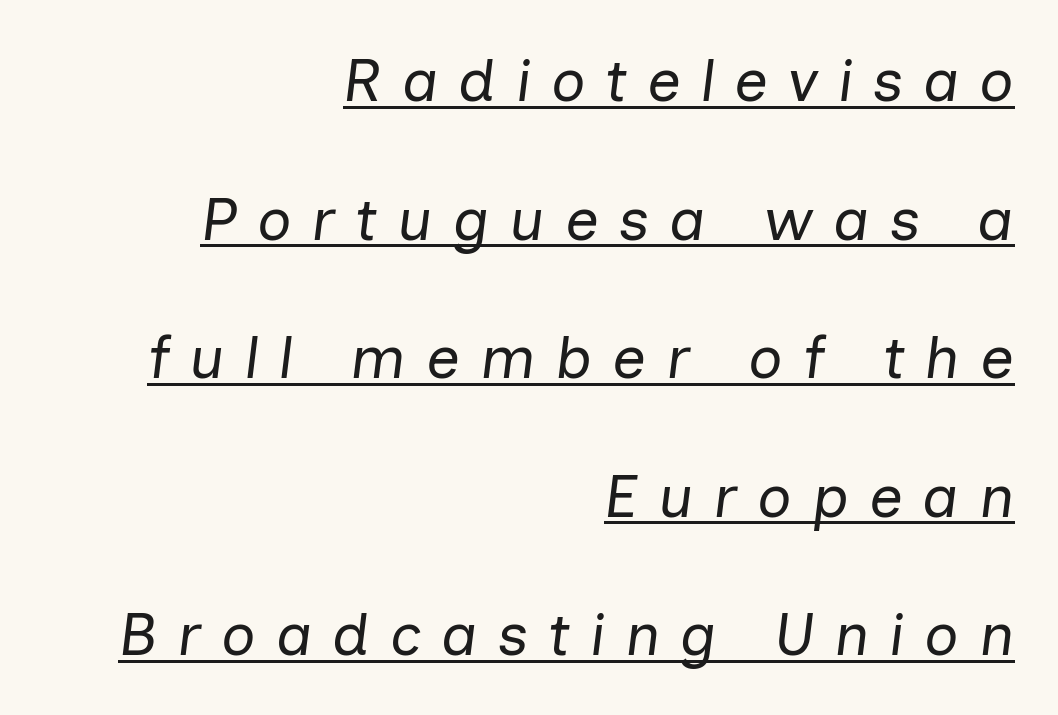
The image shows 60 px regular-weight type, italic (leaning right); set right-aligned, loose line spacing (2.31x), unusually wide letter spacing (+0.33 em), underlined; low stroke contrast and a medium x-height.
